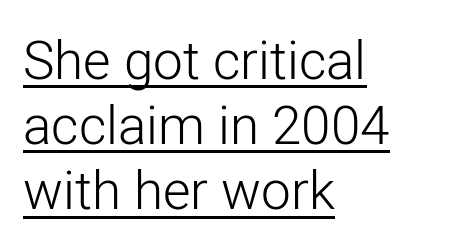
Tall strokes in this sample are plumb rather than angled. Standard letterfit; no display-style spreading of the glyphs. Is this a fixed-width face? No — the glyphs have proportional, varying widths. Each line starts at the same left margin while the right side varies. Serifs: no, the terminals of the letterforms are clean.
